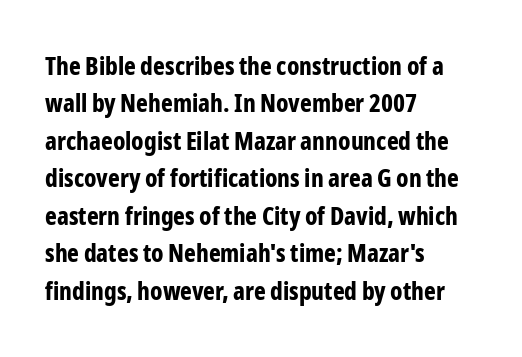
The image shows 25 px bold type, upright; set left-aligned, normal line spacing (1.5x), normal letter spacing, not underlined.
